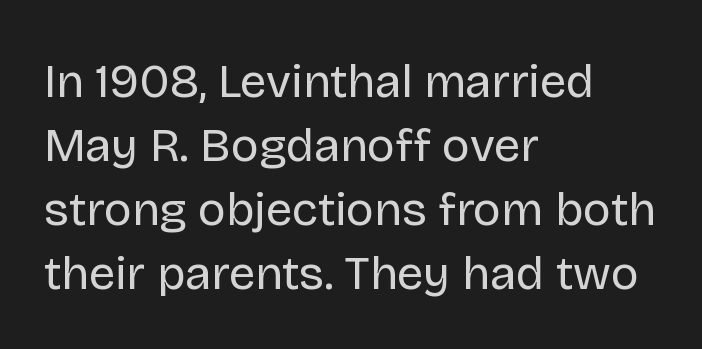
{"serif": "no", "italic": "no", "bold": "no", "weight": "regular", "width": "normal", "stroke_contrast": "low", "x_height": "large", "monospaced": "no", "underline": "no", "align": "left", "line_spacing": "normal", "line_spacing_ratio": 1.36, "letter_spacing": "normal", "letter_spacing_em": 0.0, "glyph_px": 47}
